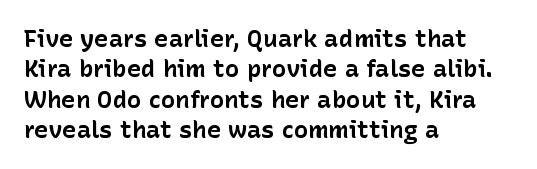
Q: Is the text bold? A: Yes.
Q: Is the text italic (slanted)? A: No, it is upright.
Q: Is the text underlined? A: No.
Q: How is the paragraph aligned? A: Left-aligned.
Q: Is the spacing between letters normal or unusually wide? A: Normal.
Q: Is the spacing between lines tight, normal or loose? A: Normal.
